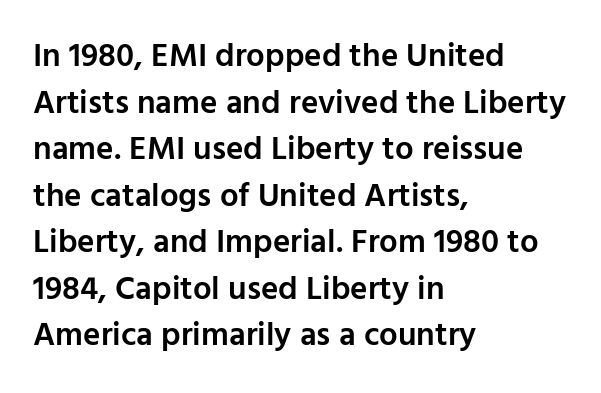
A somewhat darkened texture: the type is semibold rather than bold. Nope, not italic — everything's standing straight. Whoever set this chose a conventional vertical rhythm. The lines are quadded left. Bare-footed words on every line.
